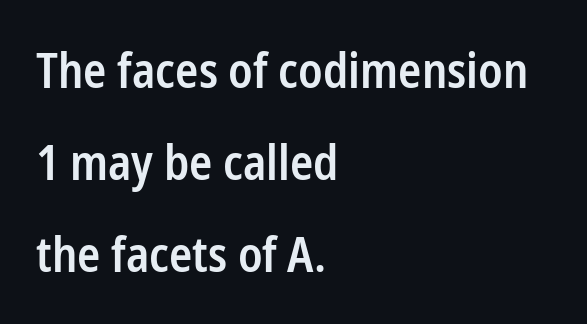
Notice how the stems are strictly vertical — no italics here. The string is rendered with underlining switched off. Each letter's strokes conclude bluntly, with no projecting serifs. Baseline-to-baseline distance is far greater than the letter height. Does the copy run flush right? No — it runs flush left.
